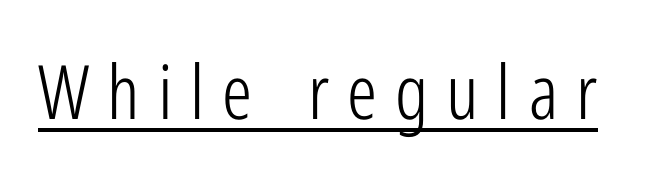
The image shows 75 px light, condensed sans-serif type, upright; set unusually wide letter spacing (+0.24 em), underlined; low stroke contrast and a medium x-height.
